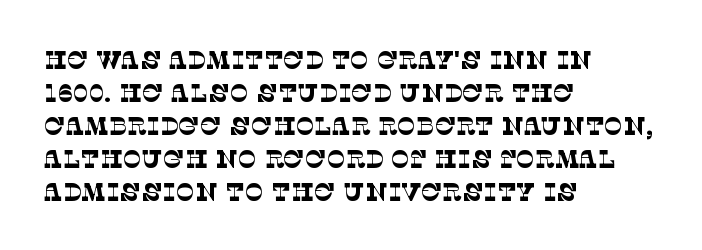
Q: Is the text bold? A: No.
Q: Is the text underlined? A: No.
Q: How is the paragraph aligned? A: Left-aligned.
Q: Is the spacing between letters normal or unusually wide? A: Normal.
Q: Is the spacing between lines tight, normal or loose? A: Normal.
